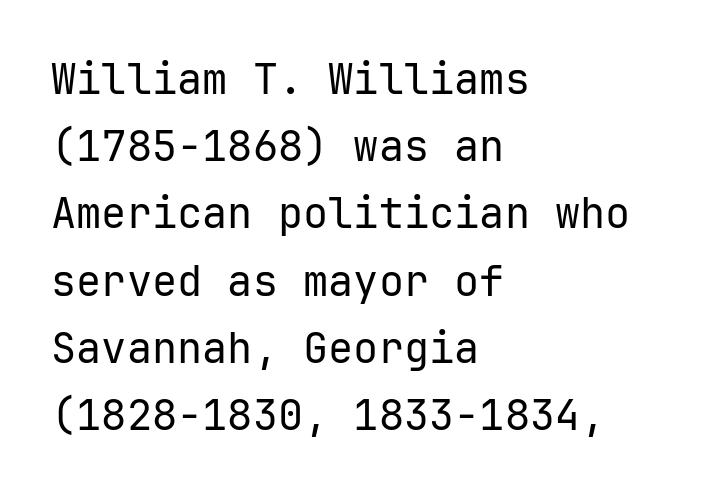
The designer went with a sans here, leaving each stem footless. Note the uniform advance width — an 'i' takes as much space as an 'm'. The type sits square on the baseline with zero lean. The glyphs are unaccompanied by any horizontal stroke below them. Each word holds together tightly as a unit, with standard inter-letter gaps.
